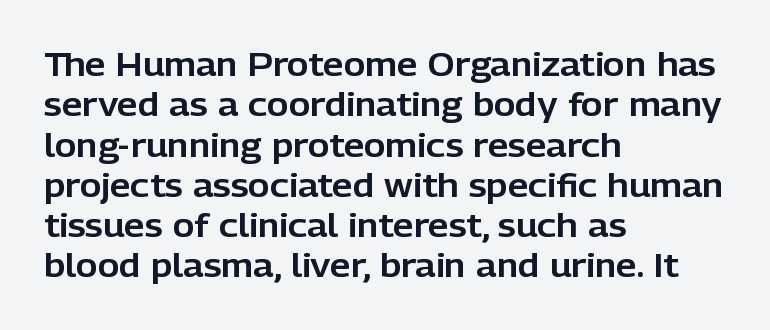
Q: Is the text italic (slanted)? A: No, it is upright.
Q: Is the typeface a serif or a sans-serif typeface? A: Sans-serif.
Q: Is the text underlined? A: No.
Q: How is the paragraph aligned? A: Left-aligned.
Q: Is the spacing between letters normal or unusually wide? A: Normal.
Q: Width (condensed, normal, or wide)? A: Normal.
Q: Stroke contrast? A: Low.
Q: x-height? A: Medium.
Q: Monospaced? A: No.
